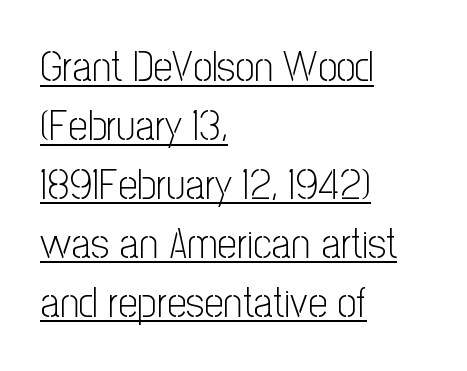
{"serif": "no", "italic": "no", "bold": "no", "weight": "light", "width": "condensed", "stroke_contrast": "low", "x_height": "medium", "monospaced": "no", "underline": "yes", "align": "left", "line_spacing": "normal", "line_spacing_ratio": 1.37, "letter_spacing": "normal", "letter_spacing_em": 0.0, "glyph_px": 43}
